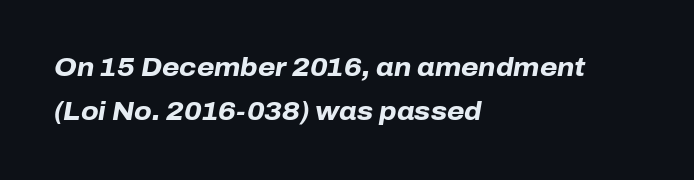
The image shows 25 px bold type, italic (leaning right); set left-aligned, line spacing 1.76x, normal letter spacing, not underlined.
